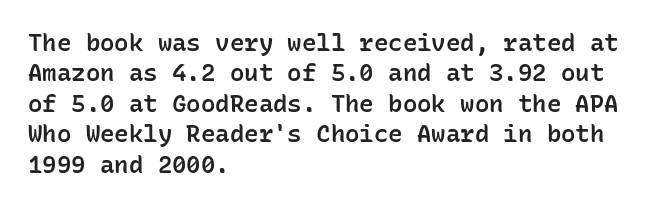
The paragraph shown leans on its left margin. A bit beefed up — I'd call it semibold rather than bold. The area under the type is left untouched. The horizontal fit of the characters is conventional and even. Students, observe: this is what conventionally led text looks like.
